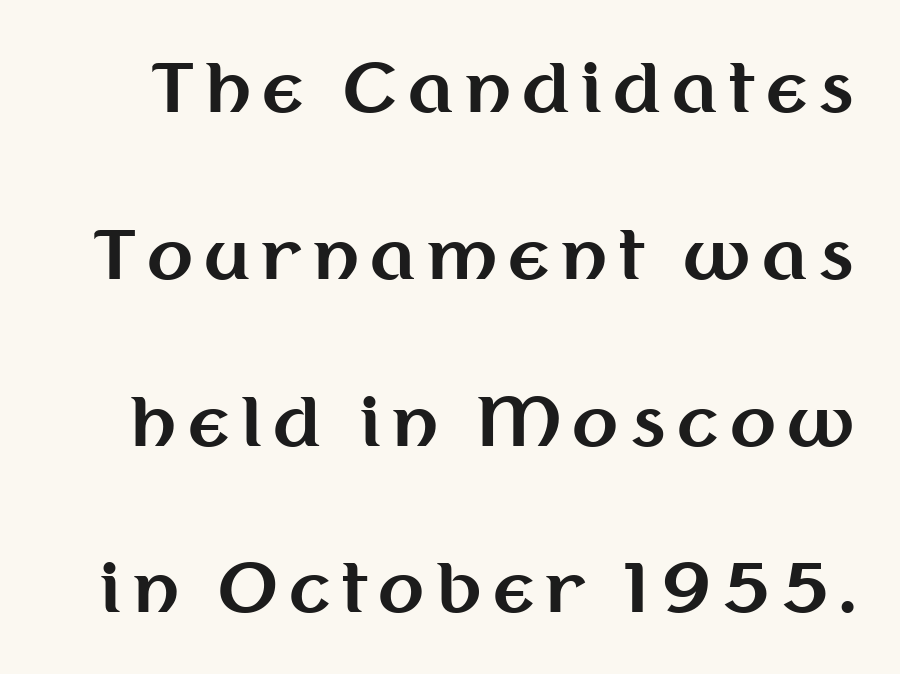
Students, this is bold: see how much ink each stroke carries. Rendered with straight, roman letterforms. Looks like regular typesetting: each glyph gets only the width it needs. The vertical gap from one line to the next is large. Examine the stroke ends and you'll find no serifs.
